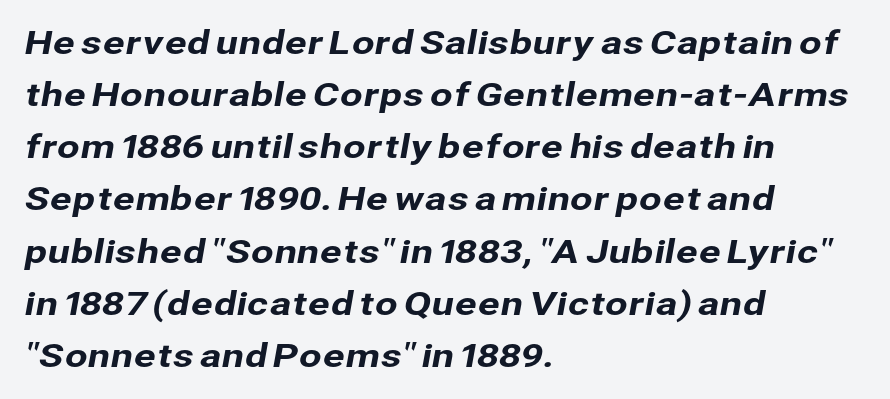
The image shows 33 px sans-serif type; set left-aligned, normal line spacing (1.58x), normal letter spacing, not underlined; low stroke contrast and a medium x-height.
